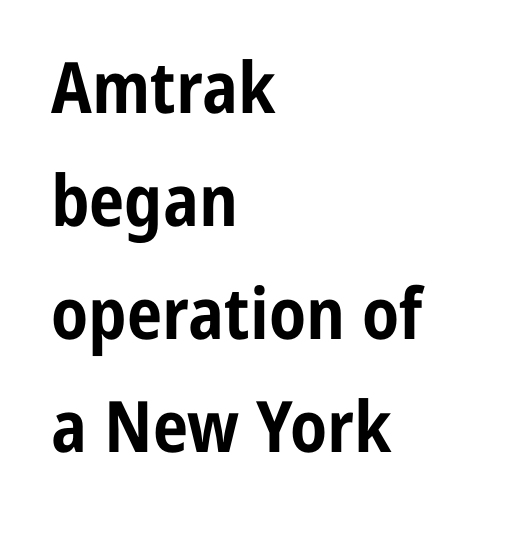
The image shows 71 px bold, condensed sans-serif type, upright; set left-aligned, normal line spacing (1.59x), normal letter spacing, not underlined; low stroke contrast and a medium x-height.
